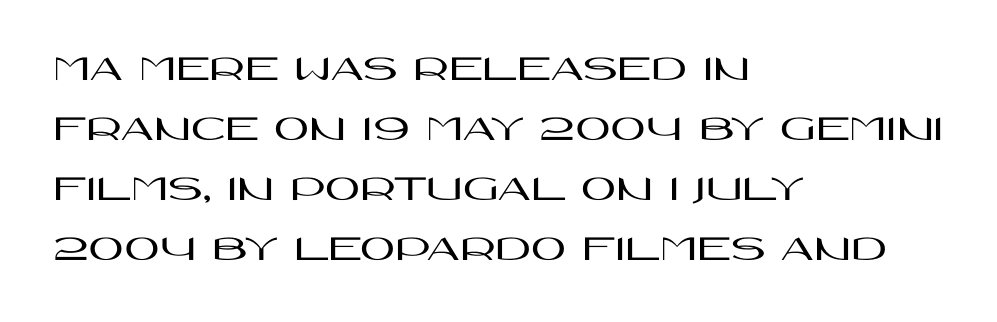
{"serif": "no", "italic": "no", "width": "wide", "stroke_contrast": "high", "x_height": "large", "monospaced": "no", "underline": "no", "align": "left", "line_spacing": "normal", "line_spacing_ratio": 1.58, "letter_spacing": "normal", "letter_spacing_em": 0.0, "glyph_px": 38}
